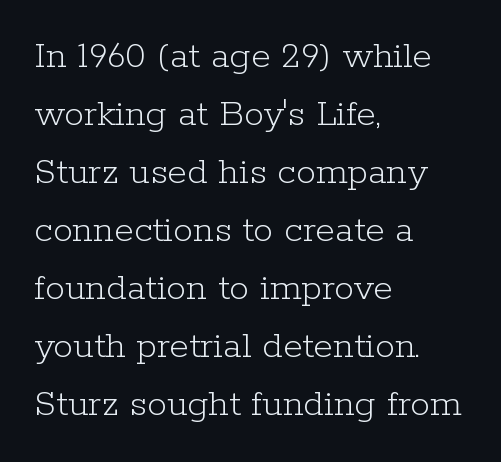
Q: Is the text bold? A: No.
Q: Is the text italic (slanted)? A: No, it is upright.
Q: Is the typeface a serif or a sans-serif typeface? A: Serif.
Q: Is the text underlined? A: No.
Q: How is the paragraph aligned? A: Left-aligned.
Q: Is the spacing between letters normal or unusually wide? A: Normal.
Q: Is the spacing between lines tight, normal or loose? A: Normal.
Q: Width (condensed, normal, or wide)? A: Normal.
Q: Stroke contrast? A: Low.
Q: x-height? A: Medium.
Q: Monospaced? A: No.
